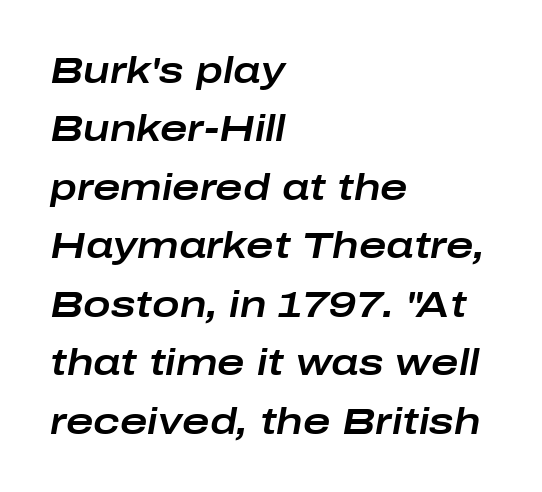
The passage shown is typed in a proportional face where columns would drift. The gap between lines stays unmarked. The setting favours the left margin, as ordinary paragraphs usually do. The line texture is even and compact thanks to regular tracking. Compared with typical paragraphs, the rows here are spaced about the same.
